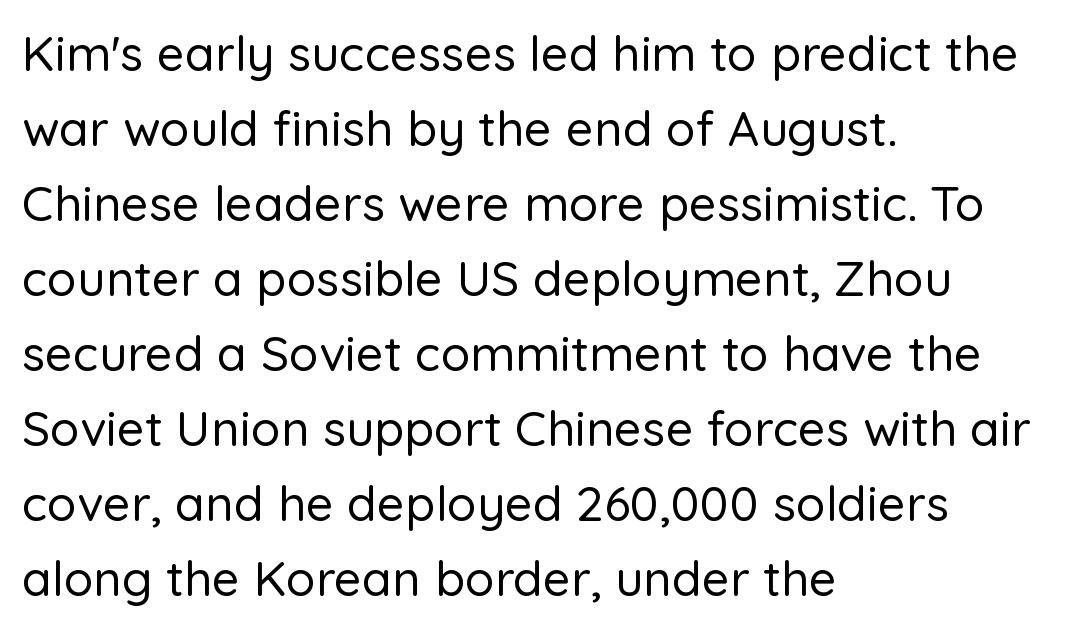
{"serif": "no", "italic": "no", "width": "normal", "stroke_contrast": "low", "x_height": "medium", "monospaced": "no", "underline": "no", "align": "left", "line_spacing": "normal", "line_spacing_ratio": 1.53, "letter_spacing": "normal", "letter_spacing_em": 0.0, "glyph_px": 49}
